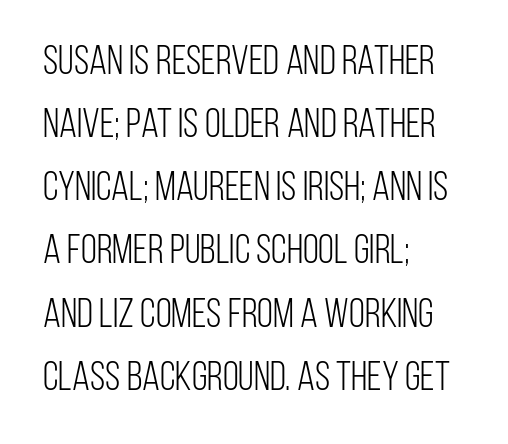
You can tell from the bare stems that sans-serif type was used. These lines are rendered in a variable-pitch font. Honestly, there is no underline to notice here at all. Vertical stems look standard width or narrower in stroke. You can tell it's not italic because the verticals are truly vertical. If you drew a ruler down the left edge, every line would touch it.
